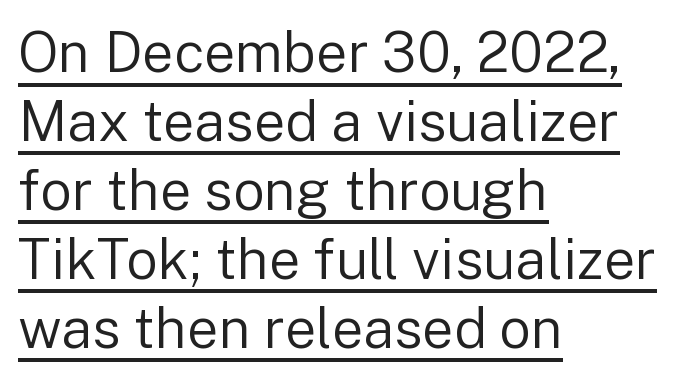
Q: Is the text bold? A: No.
Q: Is the text italic (slanted)? A: No, it is upright.
Q: Is the typeface a serif or a sans-serif typeface? A: Sans-serif.
Q: Is the text underlined? A: Yes.
Q: How is the paragraph aligned? A: Left-aligned.
Q: Is the spacing between letters normal or unusually wide? A: Normal.
Q: Width (condensed, normal, or wide)? A: Normal.
Q: Stroke contrast? A: Low.
Q: x-height? A: Medium.
Q: Monospaced? A: No.
